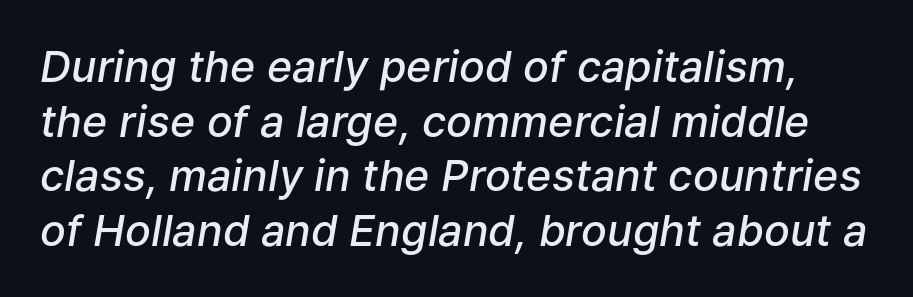
The image shows 43 px semibold type, italic (leaning right); set normal line spacing (1.27x), normal letter spacing, not underlined; low stroke contrast and a medium x-height.
